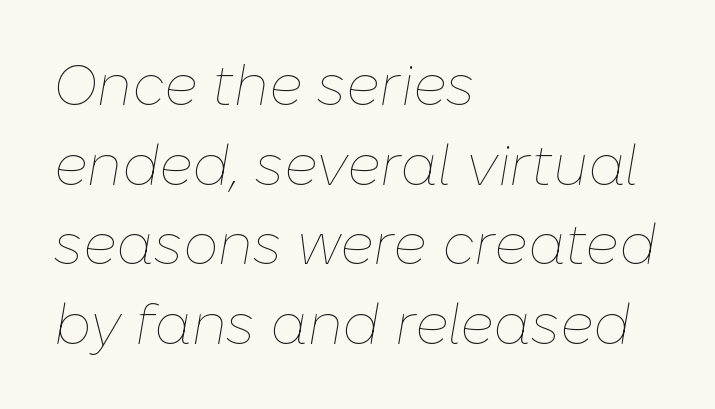
{"italic": "yes", "lean": "right", "slant_degrees": 10, "bold": "no", "weight": "thin", "width": "normal", "stroke_contrast": "low", "x_height": "medium", "monospaced": "no", "underline": "no", "align": "left", "line_spacing": "normal", "line_spacing_ratio": 1.42, "letter_spacing": "normal", "letter_spacing_em": 0.0, "glyph_px": 56}
